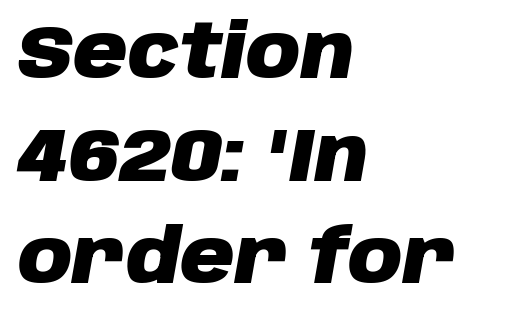
The vertical gap from one line to the next is medium. Does extra space separate the letters? No, they use regular spacing. Bold? Absolutely — the strokes are thick and heavy. Any mark beneath the type? The region is blank. Style check: oblique.
